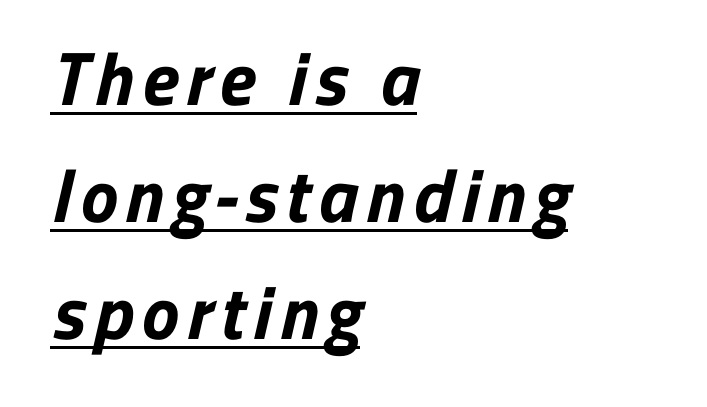
Q: Is the text bold? A: Yes.
Q: Is the typeface a serif or a sans-serif typeface? A: Sans-serif.
Q: Is the text underlined? A: Yes.
Q: How is the paragraph aligned? A: Left-aligned.
Q: Is the spacing between lines tight, normal or loose? A: Normal.
Q: Width (condensed, normal, or wide)? A: Normal.
Q: Stroke contrast? A: Low.
Q: x-height? A: Medium.
Q: Monospaced? A: No.
